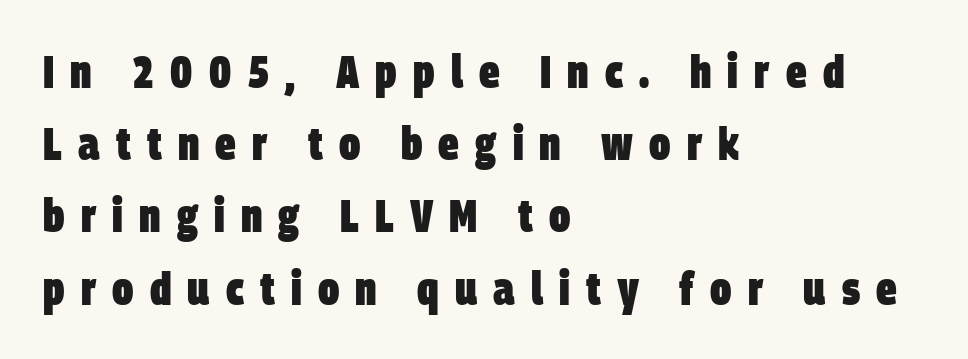
Q: Is the text bold? A: Yes.
Q: Is the typeface a serif or a sans-serif typeface? A: Sans-serif.
Q: Is the text underlined? A: No.
Q: How is the paragraph aligned? A: Left-aligned.
Q: Is the spacing between letters normal or unusually wide? A: Unusually wide.
Q: Is the spacing between lines tight, normal or loose? A: Normal.
Q: Width (condensed, normal, or wide)? A: Condensed.
Q: Stroke contrast? A: Low.
Q: x-height? A: Large.
Q: Monospaced? A: No.
